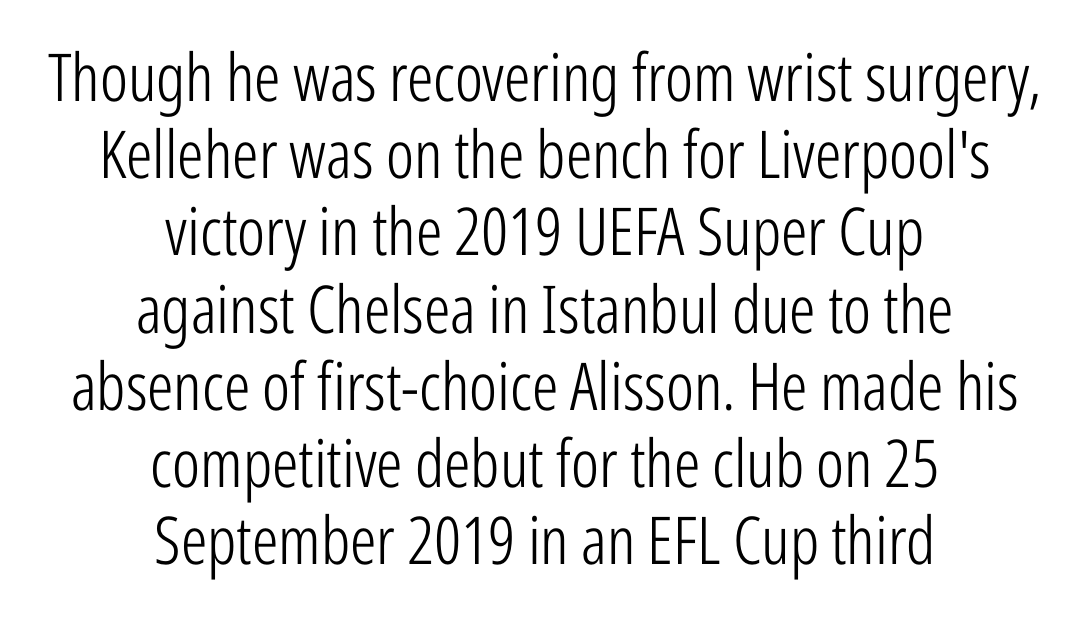
{"serif": "no", "italic": "no", "bold": "no", "weight": "light", "width": "condensed", "stroke_contrast": "low", "x_height": "medium", "monospaced": "no", "underline": "no", "align": "center", "line_spacing_ratio": 1.17, "letter_spacing": "normal", "letter_spacing_em": 0.0, "glyph_px": 66}
